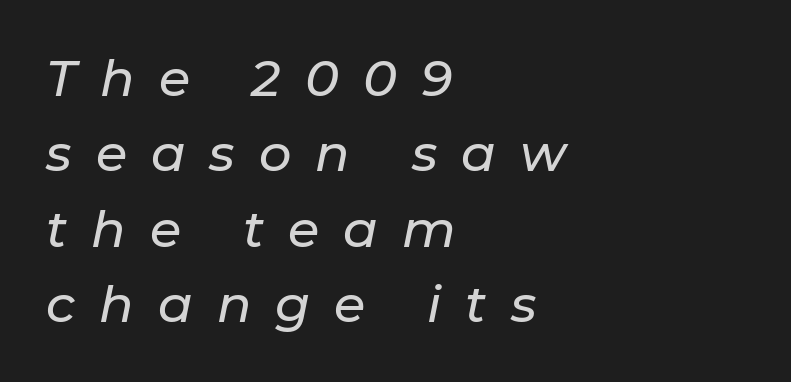
The image shows 51 px text type, italic (leaning right); set left-aligned, normal line spacing (1.48x), unusually wide letter spacing (+0.47 em), not underlined; low stroke contrast and a medium x-height.
